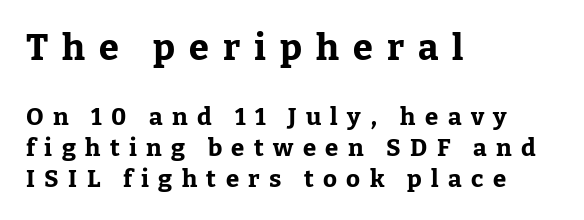
Q: Is the text bold? A: Yes.
Q: Is the text italic (slanted)? A: No, it is upright.
Q: Is the typeface a serif or a sans-serif typeface? A: Serif.
Q: Is the text underlined? A: No.
Q: How is the paragraph aligned? A: Left-aligned.
Q: Is the spacing between letters normal or unusually wide? A: Unusually wide.
Q: Is the spacing between lines tight, normal or loose? A: Normal.
Q: Which block of text is set in a larger size, the first (top) or the second (bottom)? A: The first (top) one.
Q: Width (condensed, normal, or wide)? A: Normal.
Q: Stroke contrast? A: Low.
Q: x-height? A: Medium.
Q: Monospaced? A: No.
